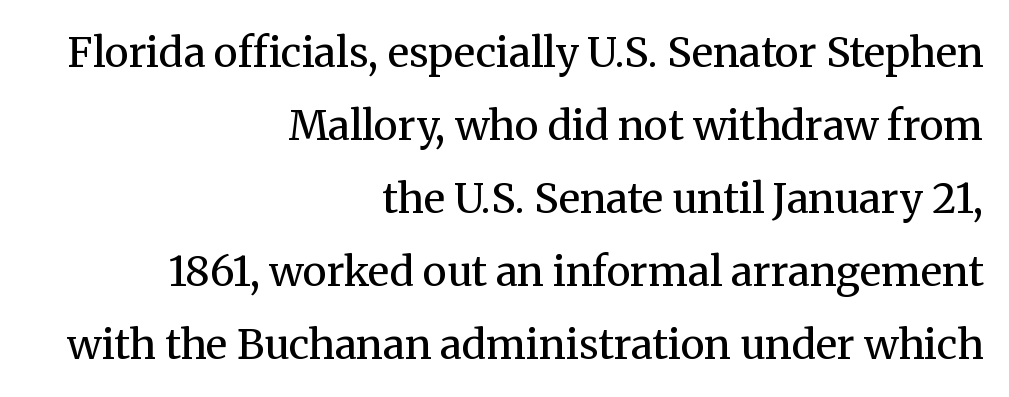
Underline: absent. The face used here is rendered with its standard letterfit. Teacher's note: observe the even right margin — that is flush-right alignment. In terms of posture, this sample is upright.
